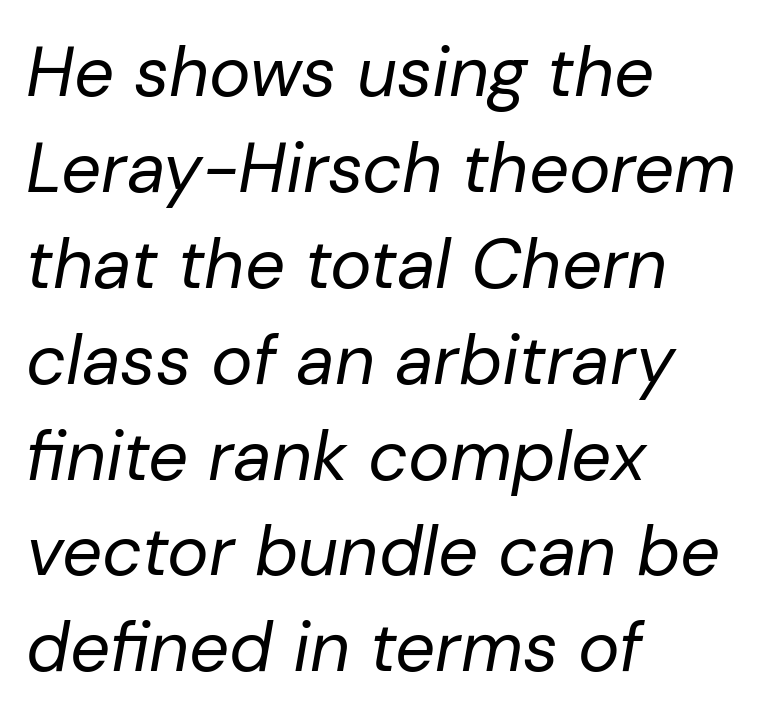
The image shows 70 px regular-weight type, italic (leaning right); set left-aligned, normal line spacing (1.37x), normal letter spacing, not underlined; low stroke contrast and a medium x-height.
